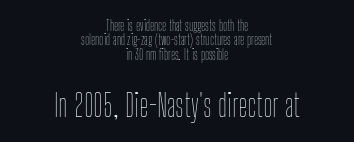
Q: Is the text bold? A: No.
Q: Is the text italic (slanted)? A: No, it is upright.
Q: Is the text underlined? A: No.
Q: How is the paragraph aligned? A: Centered.
Q: Is the spacing between letters normal or unusually wide? A: Normal.
Q: Is the spacing between lines tight, normal or loose? A: Tight.
Q: Which block of text is set in a larger size, the first (top) or the second (bottom)? A: The second (bottom) one.
Q: Width (condensed, normal, or wide)? A: Condensed.
Q: Stroke contrast? A: Low.
Q: x-height? A: Medium.
Q: Monospaced? A: No.
